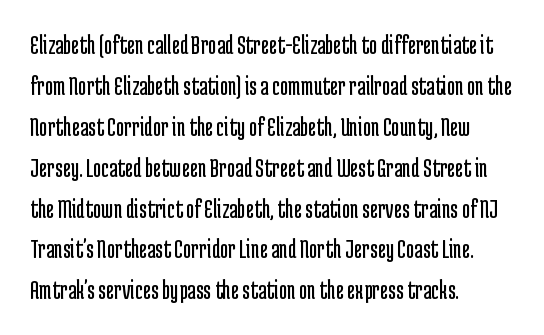
Q: Is the text bold? A: No.
Q: Is the text italic (slanted)? A: No, it is upright.
Q: Is the typeface a serif or a sans-serif typeface? A: Sans-serif.
Q: Is the text underlined? A: No.
Q: How is the paragraph aligned? A: Left-aligned.
Q: Is the spacing between letters normal or unusually wide? A: Normal.
Q: Is the spacing between lines tight, normal or loose? A: Normal.
Q: Width (condensed, normal, or wide)? A: Condensed.
Q: Stroke contrast? A: Low.
Q: x-height? A: Medium.
Q: Monospaced? A: No.
